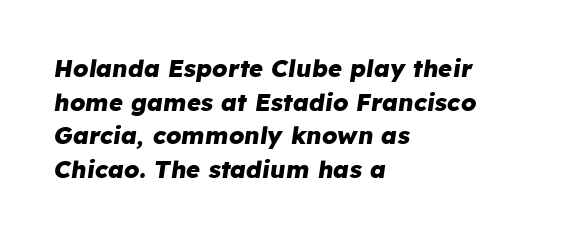
Q: Is the text bold? A: Yes.
Q: Is the text italic (slanted)? A: Yes, it leans right by about 8 degrees.
Q: Is the text underlined? A: No.
Q: How is the paragraph aligned? A: Left-aligned.
Q: Is the spacing between letters normal or unusually wide? A: Normal.
Q: Is the spacing between lines tight, normal or loose? A: Normal.
